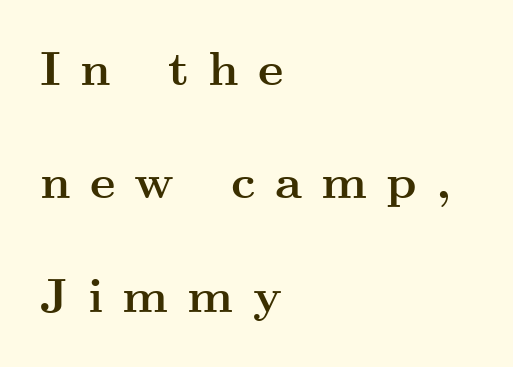
Typeset ragged right — the left edge is the straight one. Ascenders rise straight up at ninety degrees. Check under the words: just untouched page. Examine the stroke ends and you'll spot serifs. Here the designer chose a conventional face with non-uniform glyph widths. Notice how thick the strokes are: this is what a full bold looks like.
